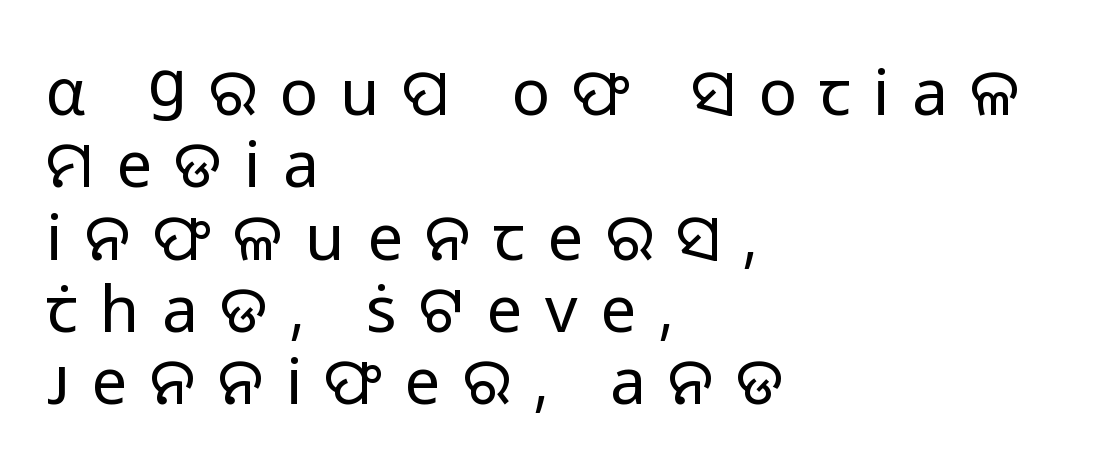
The type is letterspaced generously, with wide tracking. On a weight scale, this lands at 450 or below. Typeset ragged right — the left edge is the straight one. Is this a fixed-width face? No — the glyphs have proportional, varying widths. Examine the stroke ends and you'll find no serifs.
